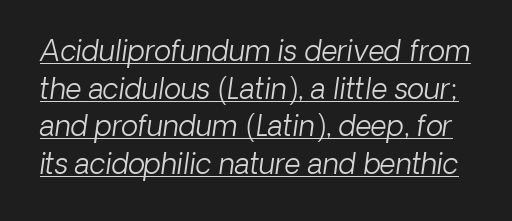
The image shows 28 px light type, italic (leaning right); set normal line spacing (1.34x), normal letter spacing, underlined; low stroke contrast and a medium x-height.
